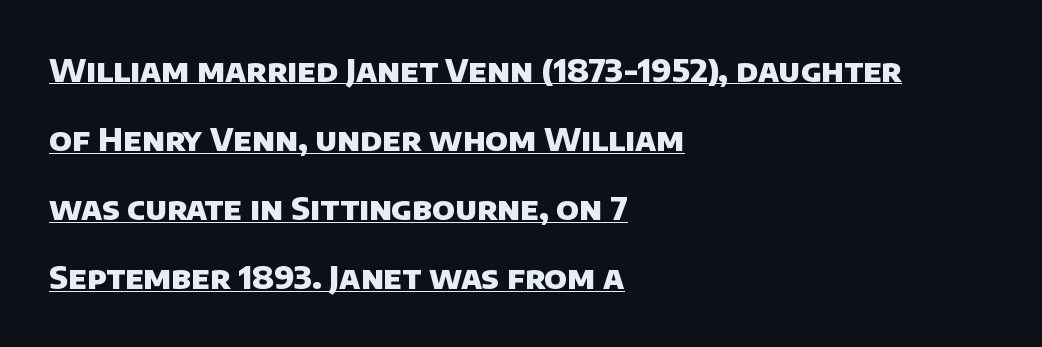
Q: Is the text bold? A: Yes.
Q: Is the typeface a serif or a sans-serif typeface? A: Sans-serif.
Q: Is the text underlined? A: Yes.
Q: How is the paragraph aligned? A: Left-aligned.
Q: Is the spacing between letters normal or unusually wide? A: Normal.
Q: Is the spacing between lines tight, normal or loose? A: Loose.
Q: Width (condensed, normal, or wide)? A: Normal.
Q: Stroke contrast? A: Low.
Q: x-height? A: Large.
Q: Monospaced? A: No.
